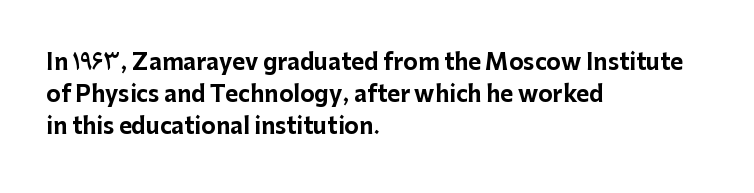
These lines were composed using upright roman letters. Bare-footed words on every line. The vertical gap from one line to the next is medium. Leftover space on each line is placed entirely after the last word. The line texture is even and compact thanks to regular tracking.
